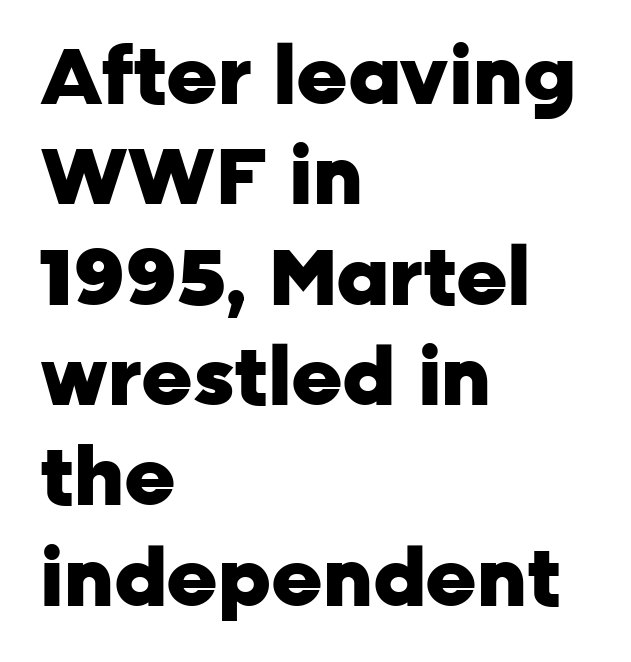
The tracking reads as untouched default to a designer's eye. The strip under each line holds only bare page. Varying glyph widths throughout — classic text-font behaviour. These lines were composed using upright roman letters.
